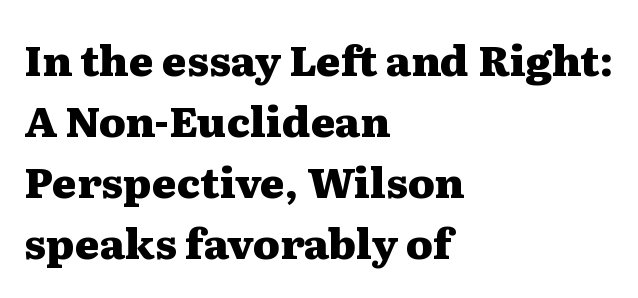
The image shows 42 px heavy, wide serif type, upright; set left-aligned, normal line spacing (1.45x), normal letter spacing, not underlined; medium stroke contrast and a medium x-height.
